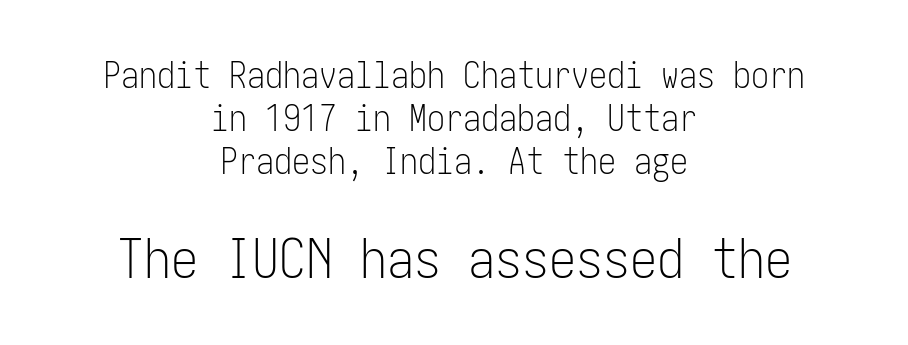
{"serif": "no", "italic": "no", "bold": "no", "weight": "light", "width": "condensed", "stroke_contrast": "low", "x_height": "medium", "underline": "no", "align": "center", "line_spacing_ratio": 1.2, "letter_spacing": "normal", "letter_spacing_em": 0.0, "larger_block": "second", "size_ratio": 1.5, "glyph_px": 54}
